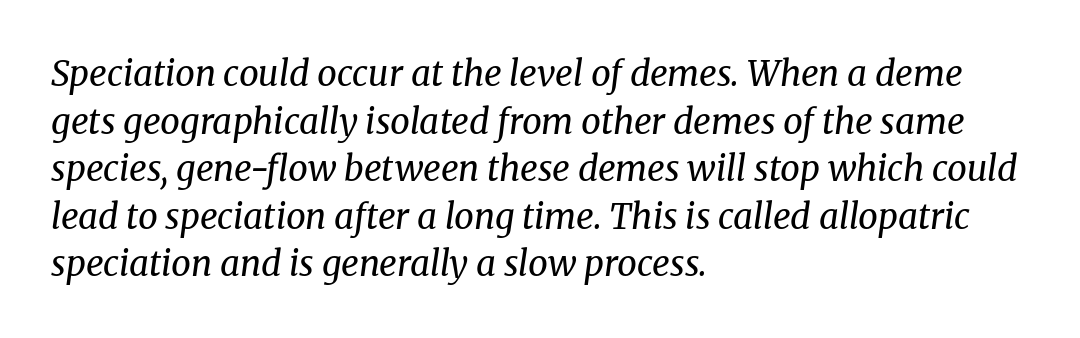
Q: Is the text bold? A: No.
Q: Is the text italic (slanted)? A: Yes, it leans right by about 8 degrees.
Q: Is the typeface a serif or a sans-serif typeface? A: Serif.
Q: Is the text underlined? A: No.
Q: How is the paragraph aligned? A: Left-aligned.
Q: Is the spacing between letters normal or unusually wide? A: Normal.
Q: Is the spacing between lines tight, normal or loose? A: Normal.
Q: Width (condensed, normal, or wide)? A: Normal.
Q: Stroke contrast? A: Medium.
Q: x-height? A: Medium.
Q: Monospaced? A: No.
